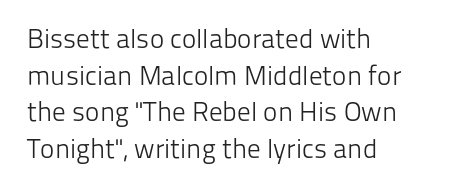
Reading down the block, your eye returns to a fixed left position each line. Do the letters lean? They stand straight. The strip under each line holds only bare page. Bold? No — there's no thickening of the strokes. Line spacing here is normal. Glyph-to-glyph distance matches everyday printed text.
